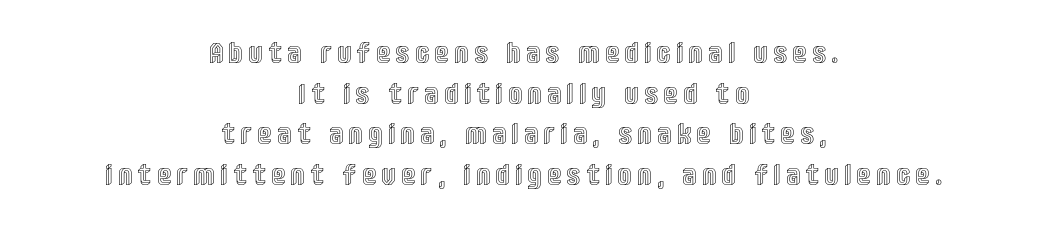
The image shows 28 px condensed type, upright; set centered, normal line spacing (1.45x), unusually wide letter spacing (+0.27 em), not underlined; a large x-height.
